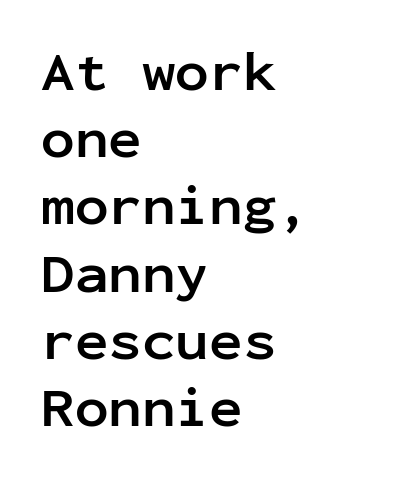
Q: Is the text bold? A: Yes.
Q: Is the text italic (slanted)? A: No, it is upright.
Q: Is the typeface a serif or a sans-serif typeface? A: Sans-serif.
Q: Is the text underlined? A: No.
Q: How is the paragraph aligned? A: Left-aligned.
Q: Is the spacing between letters normal or unusually wide? A: Normal.
Q: Width (condensed, normal, or wide)? A: Normal.
Q: Stroke contrast? A: Low.
Q: x-height? A: Medium.
Q: Monospaced? A: Yes.
